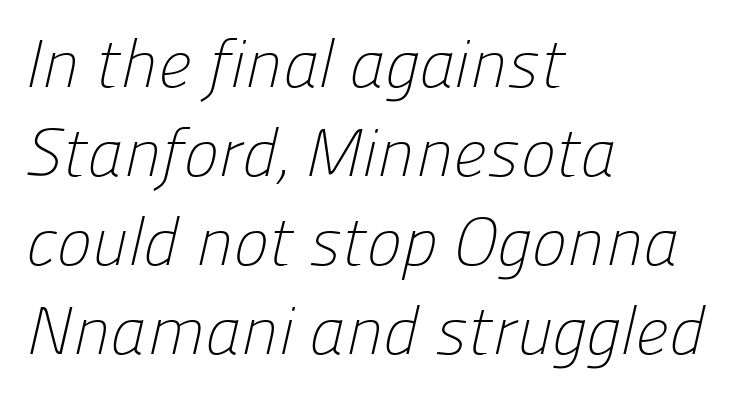
Notice how descenders clear the ascenders below comfortably — that's standard leading. A clean baseline with only descenders dipping below it. Character widths vary here, with narrow letters taking less room than wide ones. In CSS terms this would be text-align: left.
